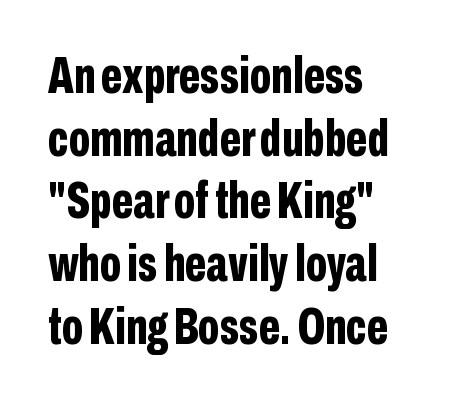
How are the letters spaced? Ordinarily, with no added tracking. Spacing verdict: proportional, widths tailored to each character. Layout note: lines flush left. Check where the strokes stop: nothing finishes them off — pure sans.
